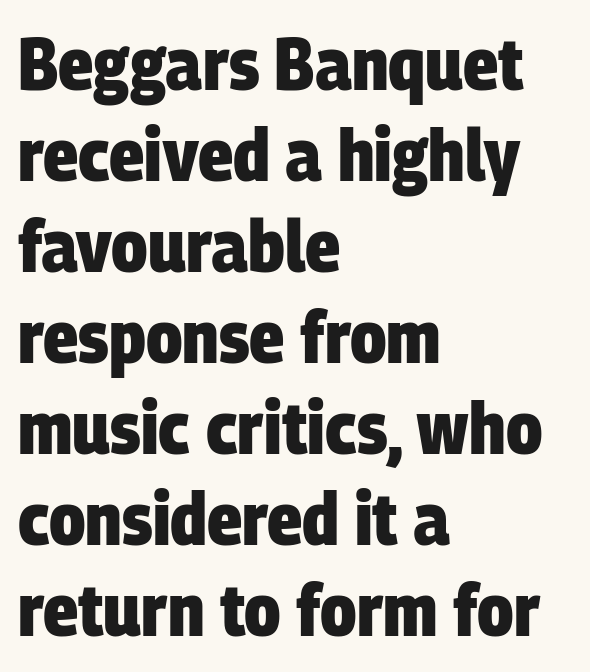
Grotesque or geometric, the face here clearly has no serifs. How heavy is the stroke? Heavy — this is a bold. The space directly below the letters is spotless. The ragged edge is on the right, which tells us the setting is flush left. The passage shown is typed in a proportional face where columns would drift. The horizontal fit of the characters is conventional and even.
